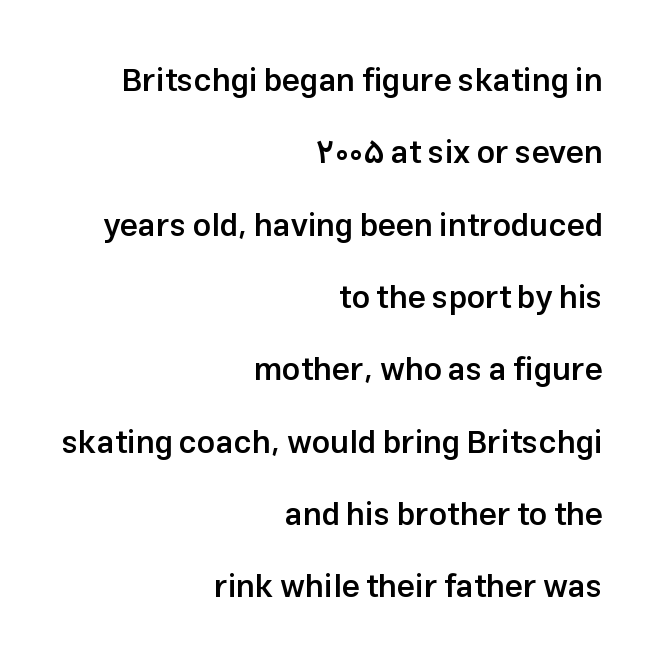
The line texture is even and compact thanks to regular tracking. Line endings align vertically; line beginnings do not. The characters display no serif detailing; their extremities are plain. The specimen reads as upright at a glance. Glance below the letters and you will spot only blank space.
